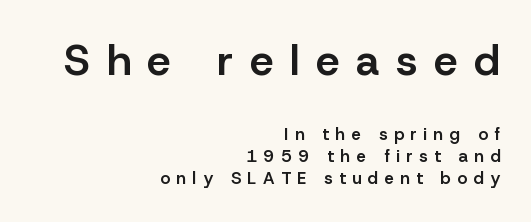
The image shows 43 px semibold sans-serif type, upright; set right-aligned, normal line spacing (1.31x), unusually wide letter spacing (+0.38 em), not underlined; the first (top) block is 2.53x larger; low stroke contrast and a medium x-height.
